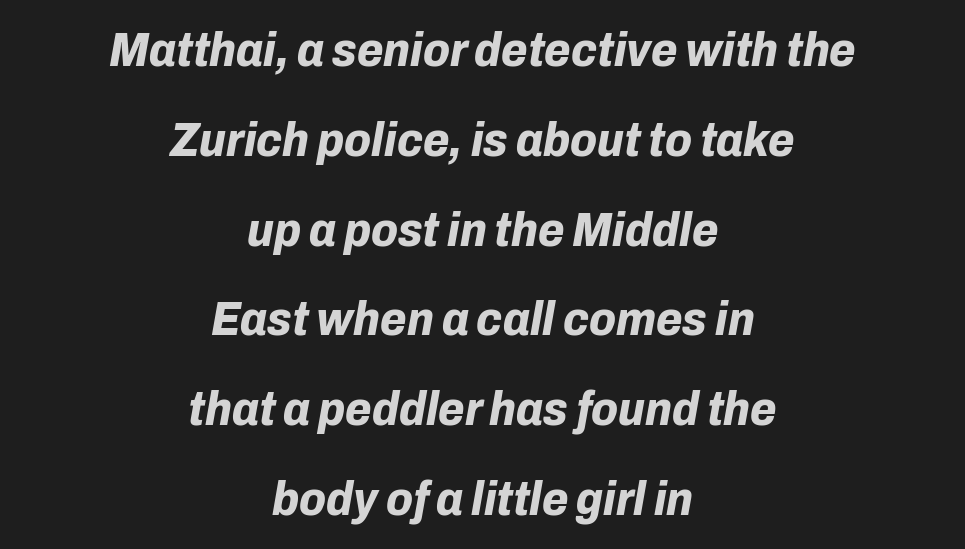
Q: Is the text bold? A: Yes.
Q: Is the text italic (slanted)? A: Yes, it leans right by about 10 degrees.
Q: Is the text underlined? A: No.
Q: How is the paragraph aligned? A: Centered.
Q: Is the spacing between letters normal or unusually wide? A: Normal.
Q: Width (condensed, normal, or wide)? A: Normal.
Q: Stroke contrast? A: Low.
Q: x-height? A: Medium.
Q: Monospaced? A: No.
